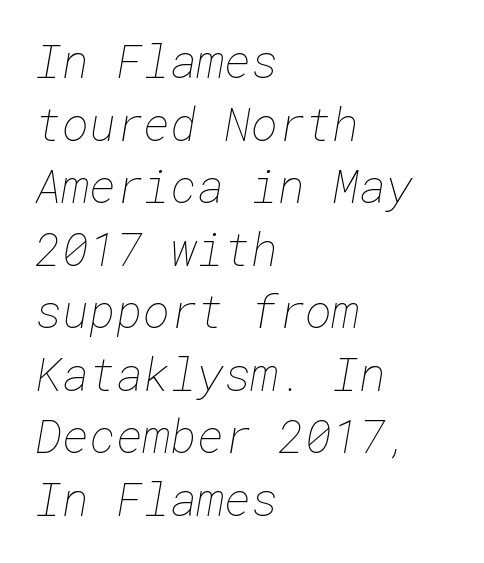
Any mark beneath the type? The region is blank. Nothing unusual about the tracking: characters are spaced as the font intends. The designer left line spacing at the default. No heavy texture on the line: the type isn't bold.
